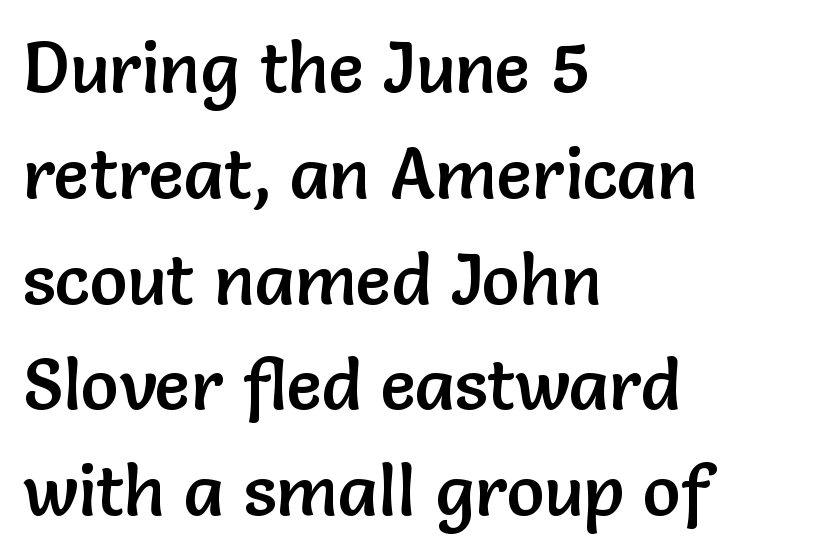
{"serif": "no", "italic": "no", "width": "normal", "stroke_contrast": "low", "x_height": "medium", "monospaced": "no", "underline": "no", "align": "left", "line_spacing": "normal", "line_spacing_ratio": 1.49, "letter_spacing": "normal", "letter_spacing_em": 0.0, "glyph_px": 71}
